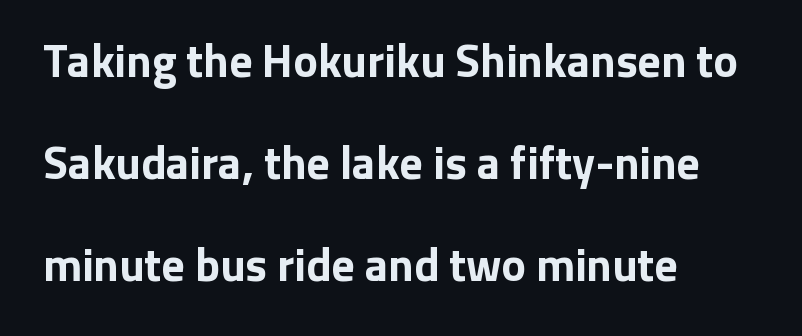
{"serif": "no", "italic": "no", "bold": "yes", "weight": "bold", "width": "normal", "stroke_contrast": "low", "x_height": "medium", "monospaced": "no", "underline": "no", "align": "left", "line_spacing": "loose", "line_spacing_ratio": 2.22, "letter_spacing": "normal", "letter_spacing_em": 0.0, "glyph_px": 46}
